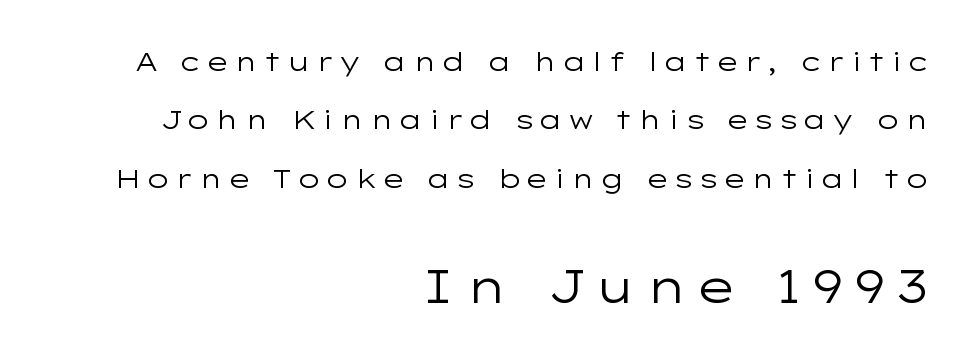
Does the type have serifs? No, each stem ends abruptly. Alignment: flush right. Nothing heavy about these letters — not bold at all. Descenders hang freely into open space. Is this a fixed-width face? No — the glyphs have proportional, varying widths. Which chunk is bigger? The second one — the bottom block dwarfs the top.
